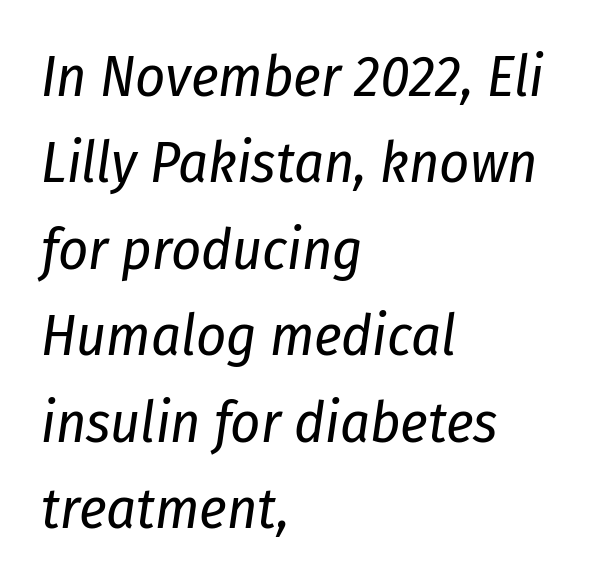
The image shows 58 px regular-weight, condensed type, italic (leaning right); set left-aligned, normal line spacing (1.49x), normal letter spacing, not underlined; low stroke contrast and a medium x-height.
